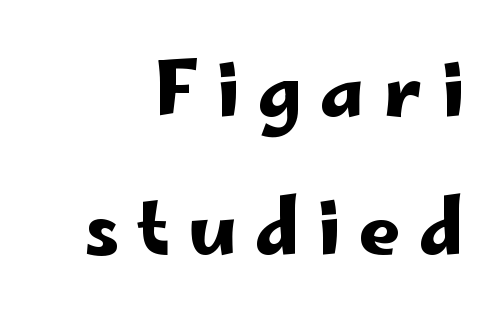
The face used here is proportionally spaced, like ordinary book or web type. Quick note: not italic, upright. I'd call this a sans setting — the letters go barefoot. Tracking here is generous; glyphs stand well apart from one another. Nobody drew a line under any word here. The lines are quadded right.
